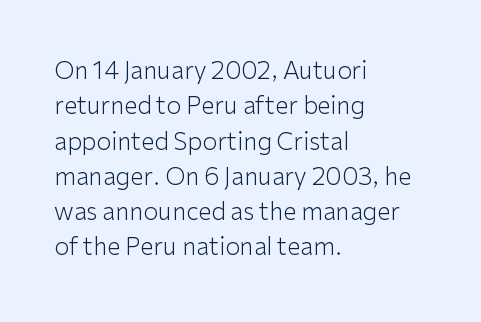
The image shows 24 px text type, upright; set left-aligned, normal line spacing (1.47x), normal letter spacing, not underlined.
